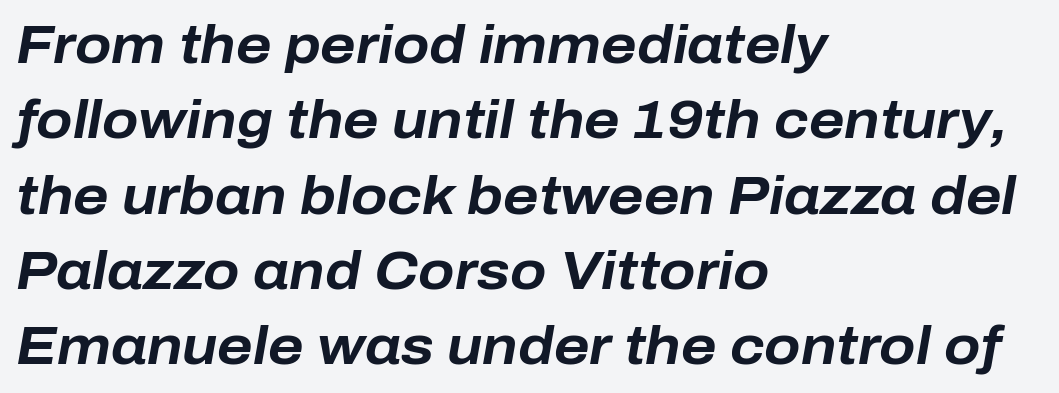
Q: Is the text bold? A: Yes.
Q: Is the text italic (slanted)? A: Yes, it leans right by about 10 degrees.
Q: Is the text underlined? A: No.
Q: How is the paragraph aligned? A: Left-aligned.
Q: Is the spacing between letters normal or unusually wide? A: Normal.
Q: Is the spacing between lines tight, normal or loose? A: Normal.
Q: Width (condensed, normal, or wide)? A: Normal.
Q: Stroke contrast? A: Low.
Q: x-height? A: Medium.
Q: Monospaced? A: No.
